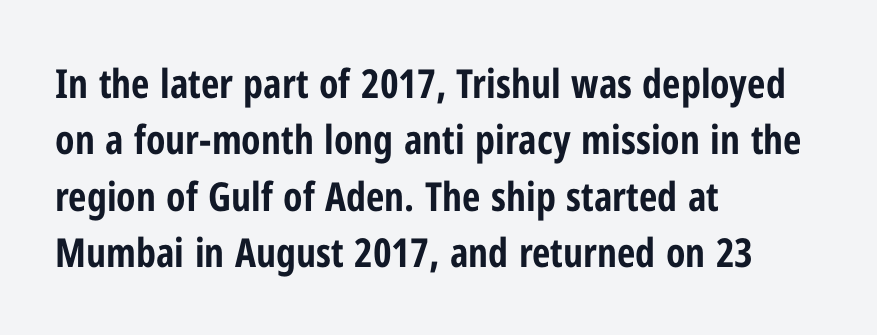
Q: Is the text bold? A: Yes.
Q: Is the text italic (slanted)? A: No, it is upright.
Q: Is the typeface a serif or a sans-serif typeface? A: Sans-serif.
Q: Is the text underlined? A: No.
Q: How is the paragraph aligned? A: Left-aligned.
Q: Is the spacing between letters normal or unusually wide? A: Normal.
Q: Is the spacing between lines tight, normal or loose? A: Normal.
Q: Width (condensed, normal, or wide)? A: Condensed.
Q: Stroke contrast? A: Low.
Q: x-height? A: Medium.
Q: Monospaced? A: No.
